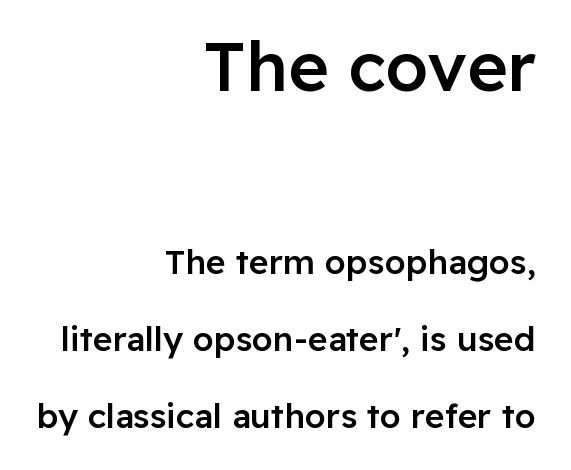
The characters display no serif detailing; their extremities are plain. Summary of vertical rhythm: relaxed, with wide interline spacing. The type is set solid horizontally, with unmodified tracking. The passage shown is not underscored anywhere. Look at the stroke-to-counter ratio: somewhat heavy, a semibold.
